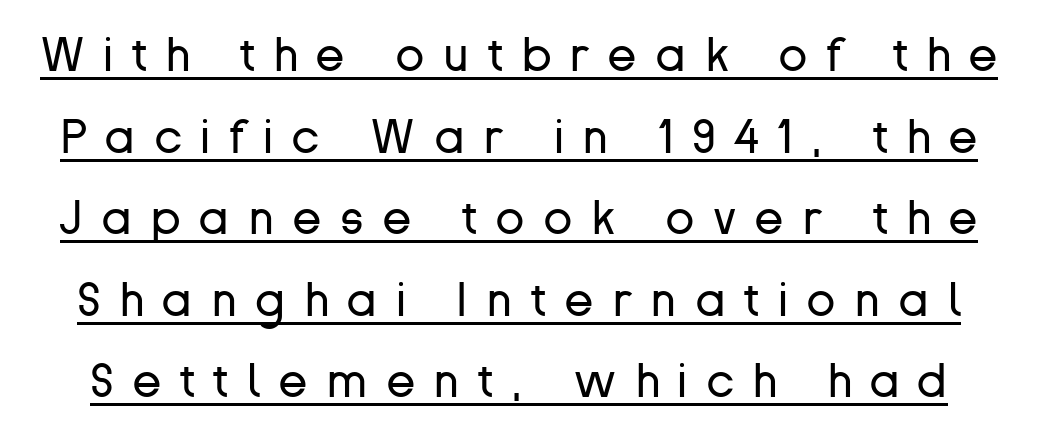
Q: Is the text bold? A: No.
Q: Is the text italic (slanted)? A: No, it is upright.
Q: Is the typeface a serif or a sans-serif typeface? A: Sans-serif.
Q: Is the text underlined? A: Yes.
Q: Is the spacing between letters normal or unusually wide? A: Unusually wide.
Q: Is the spacing between lines tight, normal or loose? A: Normal.
Q: Width (condensed, normal, or wide)? A: Normal.
Q: Stroke contrast? A: Low.
Q: x-height? A: Medium.
Q: Monospaced? A: No.
